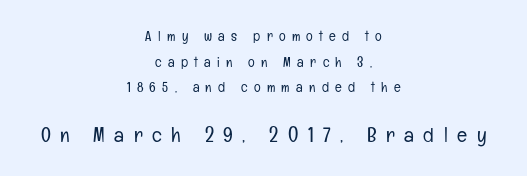
{"italic": "no", "bold": "no", "underline": "no", "align": "center", "line_spacing_ratio": 1.83, "letter_spacing": "wide", "letter_spacing_em": 0.45, "larger_block": "second", "size_ratio": 1.5, "glyph_px": 21}
